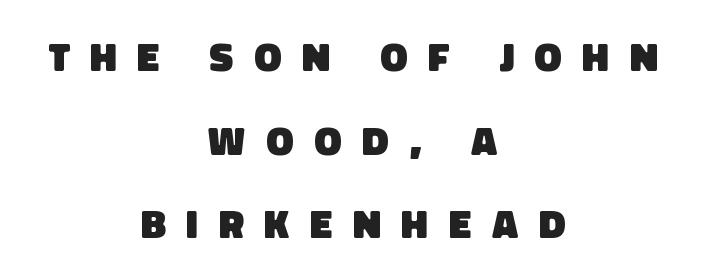
Q: Is the text bold? A: Yes.
Q: Is the typeface a serif or a sans-serif typeface? A: Sans-serif.
Q: Is the text underlined? A: No.
Q: How is the paragraph aligned? A: Centered.
Q: Is the spacing between letters normal or unusually wide? A: Unusually wide.
Q: Is the spacing between lines tight, normal or loose? A: Loose.
Q: Width (condensed, normal, or wide)? A: Normal.
Q: Stroke contrast? A: Low.
Q: x-height? A: Large.
Q: Monospaced? A: No.
